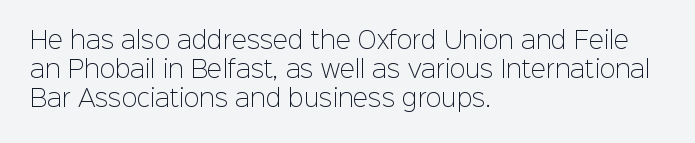
{"italic": "no", "bold": "no", "underline": "no", "align": "left", "line_spacing": "normal", "line_spacing_ratio": 1.27, "letter_spacing": "normal", "letter_spacing_em": 0.0, "glyph_px": 23}
